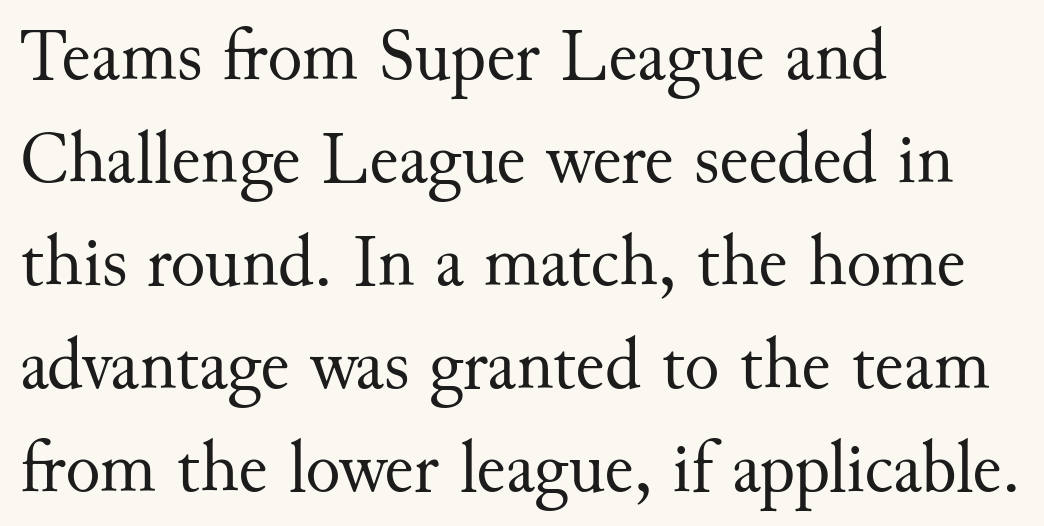
The image shows 73 px regular-weight serif type, upright; set left-aligned, normal line spacing (1.41x), normal letter spacing, not underlined; medium stroke contrast and a small x-height.
